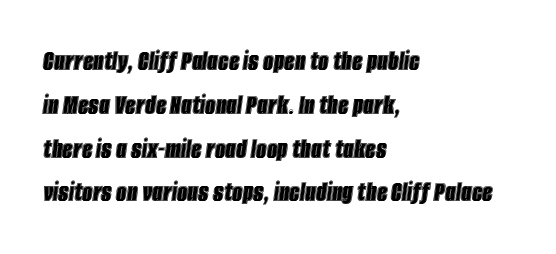
{"italic": "yes", "lean": "right", "slant_degrees": 8, "width": "condensed", "x_height": "large", "monospaced": "no", "underline": "no", "align": "left", "line_spacing": "normal", "line_spacing_ratio": 1.51, "letter_spacing": "normal", "letter_spacing_em": 0.0, "glyph_px": 29}
